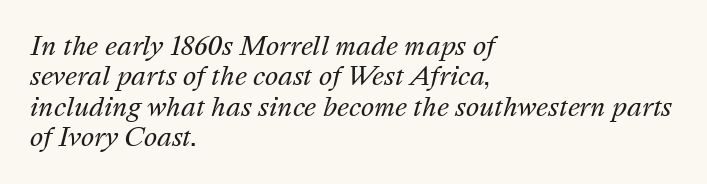
The image shows 25 px text type, italic (leaning right); set left-aligned, line spacing 1.22x, normal letter spacing, not underlined.
